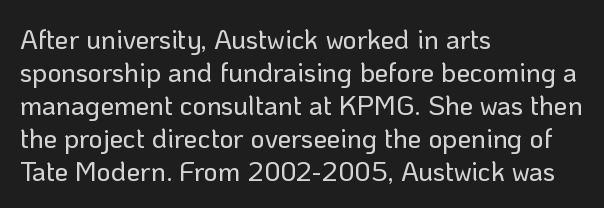
The image shows 27 px text type, upright; set left-aligned, line spacing 1.22x, normal letter spacing, not underlined.
